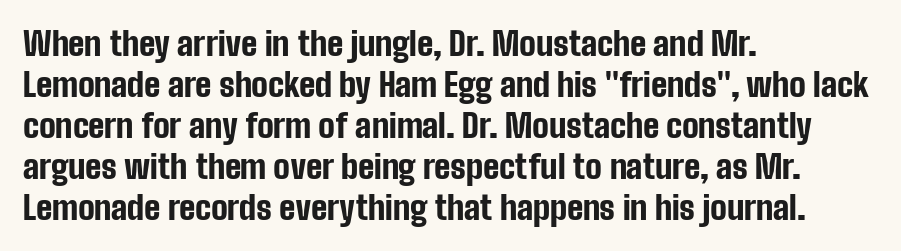
{"serif": "no", "italic": "no", "bold": "yes", "weight": "bold", "width": "condensed", "stroke_contrast": "low", "x_height": "medium", "monospaced": "no", "underline": "no", "align": "left", "line_spacing_ratio": 1.24, "letter_spacing": "normal", "letter_spacing_em": 0.0, "glyph_px": 33}
